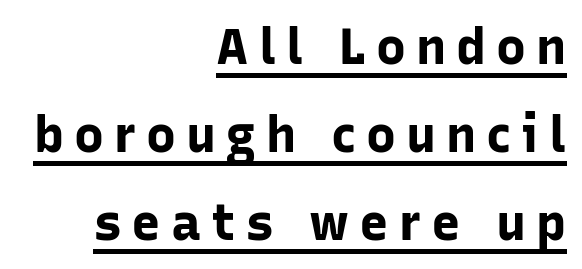
Spacing verdict: proportional, widths tailored to each character. Typographically, this falls in the sans-serif category. Visually the block forms a straight wall on the right and a jagged coastline on the left. Tracking here is generous; glyphs stand well apart from one another. The letters are bold, with thick, heavy strokes. When letters stand straight like this, we call the style roman or upright.
